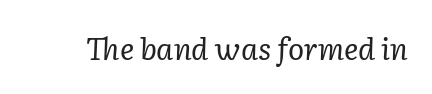
The words here are not underlined. You could not count columns in this text — the font is proportionally spaced. These lines keep a tight, regular rhythm from letter to letter. Nothing heavy about these letters — not bold at all. Look at the bottom of the vertical strokes: they flare into serifs here.
